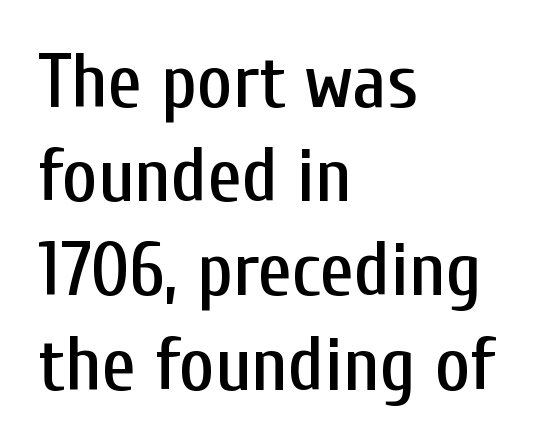
{"serif": "no", "italic": "no", "width": "condensed", "stroke_contrast": "low", "x_height": "medium", "monospaced": "no", "underline": "no", "align": "left", "line_spacing_ratio": 1.24, "letter_spacing": "normal", "letter_spacing_em": 0.0, "glyph_px": 76}
